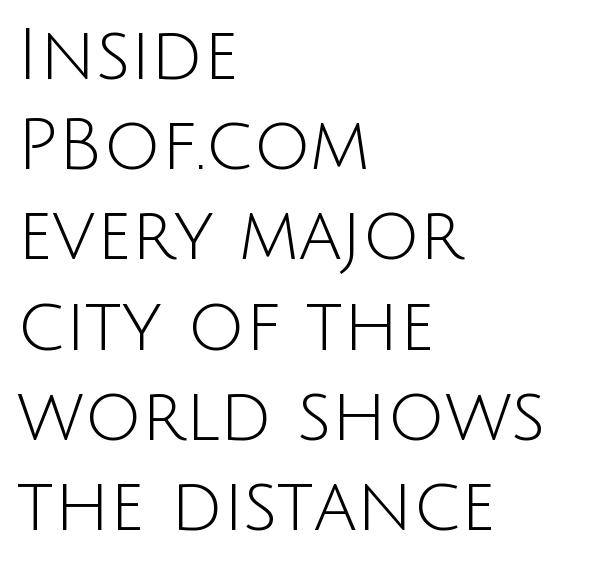
{"serif": "no", "italic": "no", "bold": "no", "weight": "light", "width": "normal", "stroke_contrast": "low", "x_height": "large", "monospaced": "no", "underline": "no", "align": "left", "line_spacing": "normal", "line_spacing_ratio": 1.27, "letter_spacing": "normal", "letter_spacing_em": 0.0, "glyph_px": 71}
